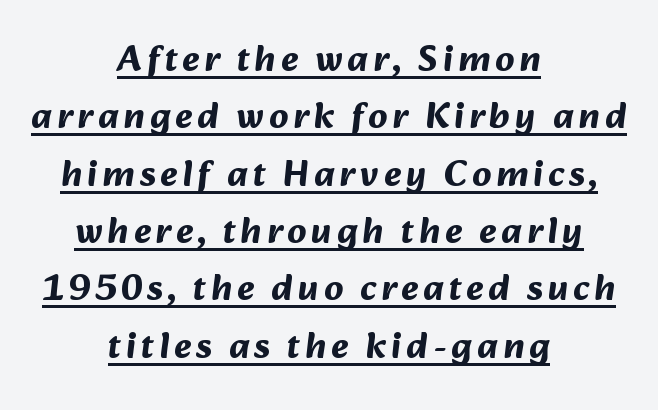
Q: Is the text bold? A: Yes.
Q: Is the typeface a serif or a sans-serif typeface? A: Sans-serif.
Q: Is the text underlined? A: Yes.
Q: How is the paragraph aligned? A: Centered.
Q: Is the spacing between lines tight, normal or loose? A: Normal.
Q: Width (condensed, normal, or wide)? A: Normal.
Q: Stroke contrast? A: Medium.
Q: x-height? A: Medium.
Q: Monospaced? A: No.
